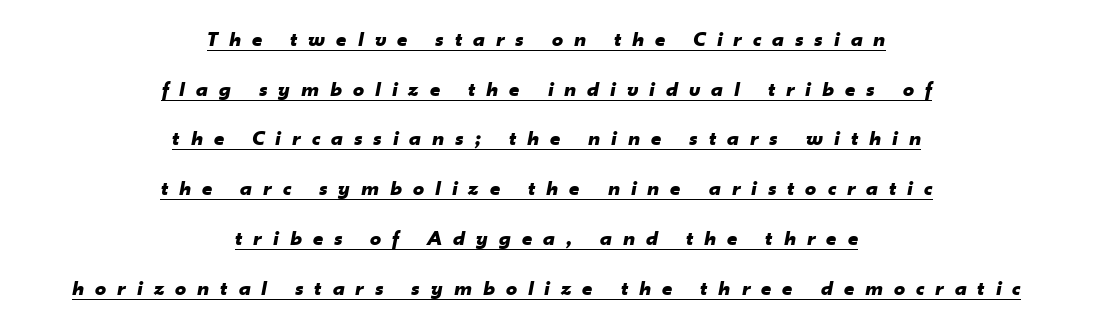
Q: Is the text bold? A: Yes.
Q: Is the text italic (slanted)? A: Yes, it leans right by about 10 degrees.
Q: Is the text underlined? A: Yes.
Q: How is the paragraph aligned? A: Centered.
Q: Is the spacing between letters normal or unusually wide? A: Unusually wide.
Q: Is the spacing between lines tight, normal or loose? A: Loose.
